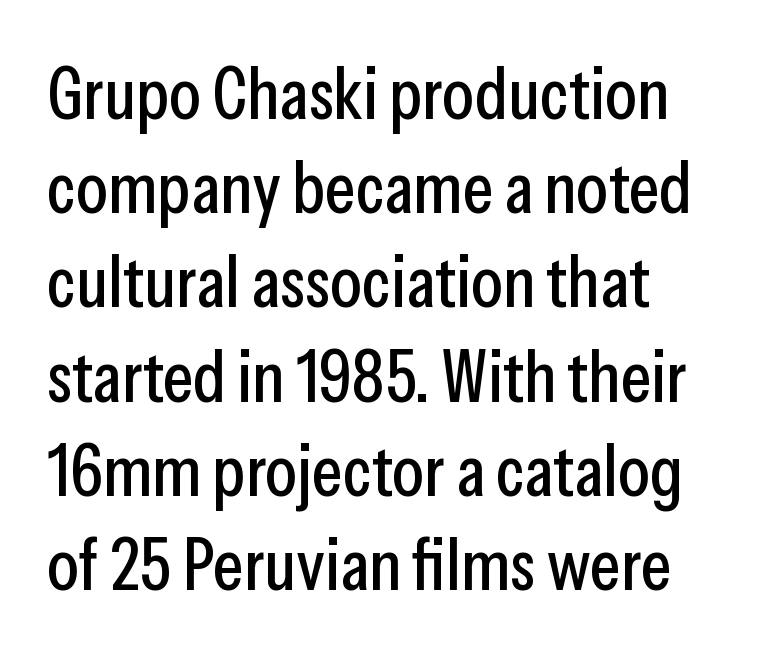
Quick note: interline space is typical. Tall strokes in this sample are plumb rather than angled. Looks like regular typesetting: each glyph gets only the width it needs. The foot of each line stays bare and open. The ragged edge is on the right, which tells us the setting is flush left. What stands out about the letter spacing? Nothing — it is the standard amount.
